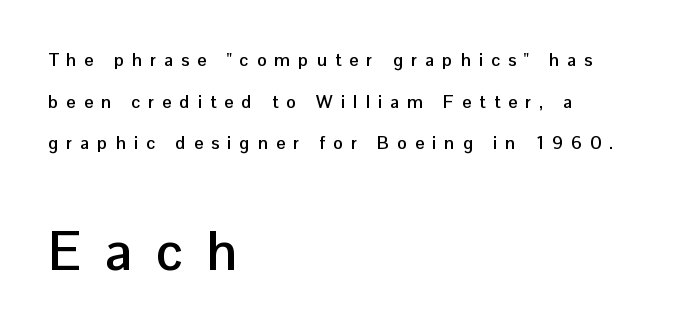
These lines are composed in type without serifs. The area under the type is left untouched. This is roman type, the default non-slanted kind. The letters are spread apart with noticeably loose tracking. Widely set lines give the paragraph a tall, airy silhouette.
